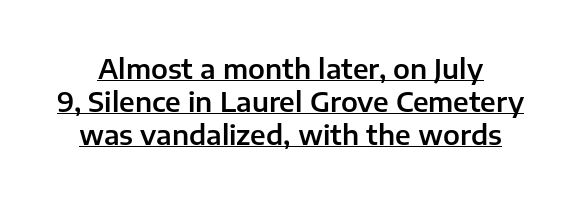
{"italic": "no", "underline": "yes", "line_spacing_ratio": 1.22, "letter_spacing": "normal", "letter_spacing_em": 0.0, "glyph_px": 27}
